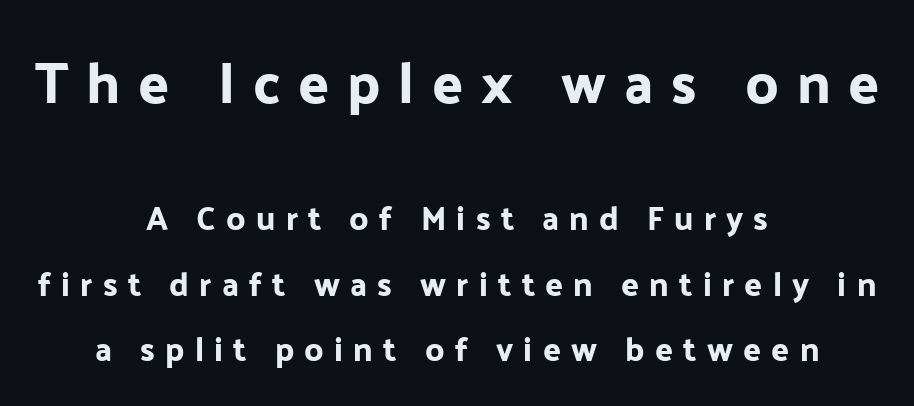
Q: Is the text italic (slanted)? A: No, it is upright.
Q: Is the typeface a serif or a sans-serif typeface? A: Sans-serif.
Q: Is the text underlined? A: No.
Q: How is the paragraph aligned? A: Centered.
Q: Is the spacing between letters normal or unusually wide? A: Unusually wide.
Q: Is the spacing between lines tight, normal or loose? A: Loose.
Q: Which block of text is set in a larger size, the first (top) or the second (bottom)? A: The first (top) one.
Q: Width (condensed, normal, or wide)? A: Normal.
Q: Stroke contrast? A: Low.
Q: x-height? A: Medium.
Q: Monospaced? A: No.
